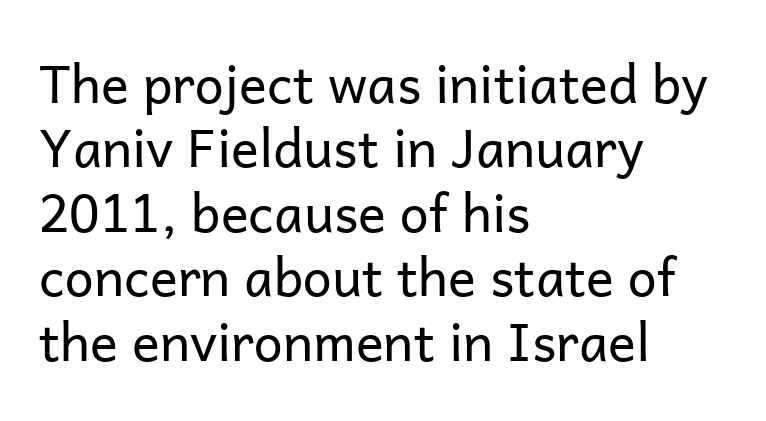
Q: Is the text bold? A: No.
Q: Is the text italic (slanted)? A: No, it is upright.
Q: Is the typeface a serif or a sans-serif typeface? A: Sans-serif.
Q: Is the text underlined? A: No.
Q: How is the paragraph aligned? A: Left-aligned.
Q: Is the spacing between letters normal or unusually wide? A: Normal.
Q: Width (condensed, normal, or wide)? A: Normal.
Q: Stroke contrast? A: Low.
Q: x-height? A: Medium.
Q: Monospaced? A: No.
